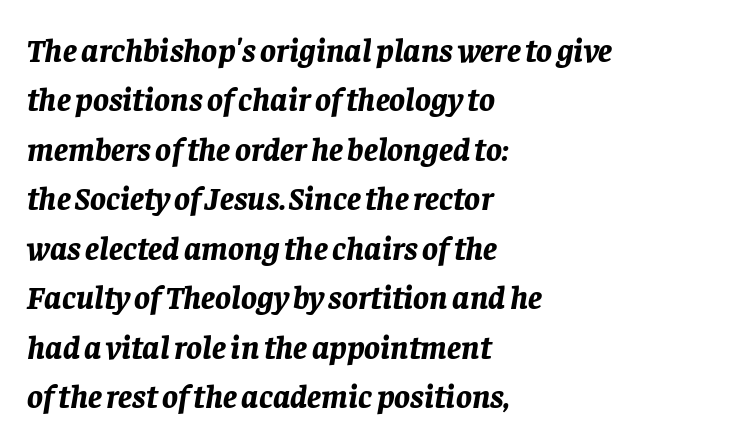
Q: Is the text bold? A: Yes.
Q: Is the text italic (slanted)? A: Yes, it leans right by about 8 degrees.
Q: Is the text underlined? A: No.
Q: How is the paragraph aligned? A: Left-aligned.
Q: Is the spacing between letters normal or unusually wide? A: Normal.
Q: Is the spacing between lines tight, normal or loose? A: Normal.
Q: Width (condensed, normal, or wide)? A: Normal.
Q: Stroke contrast? A: Low.
Q: x-height? A: Large.
Q: Monospaced? A: No.
